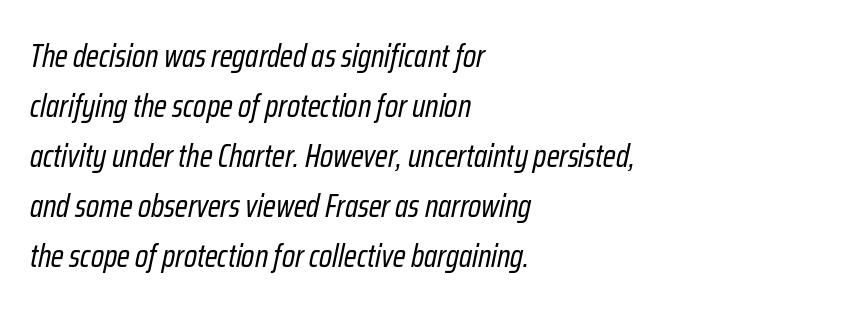
Is the letter spacing exaggerated? No — it looks like the ordinary default. Every character sits at an angle, as italics do. Bold? No — there's no thickening of the strokes. Regarding leading, the lines here are spaced in the standard way. This sample has the flowing, uneven cadence of proportional lettering. Plain, unruled lines of type.
